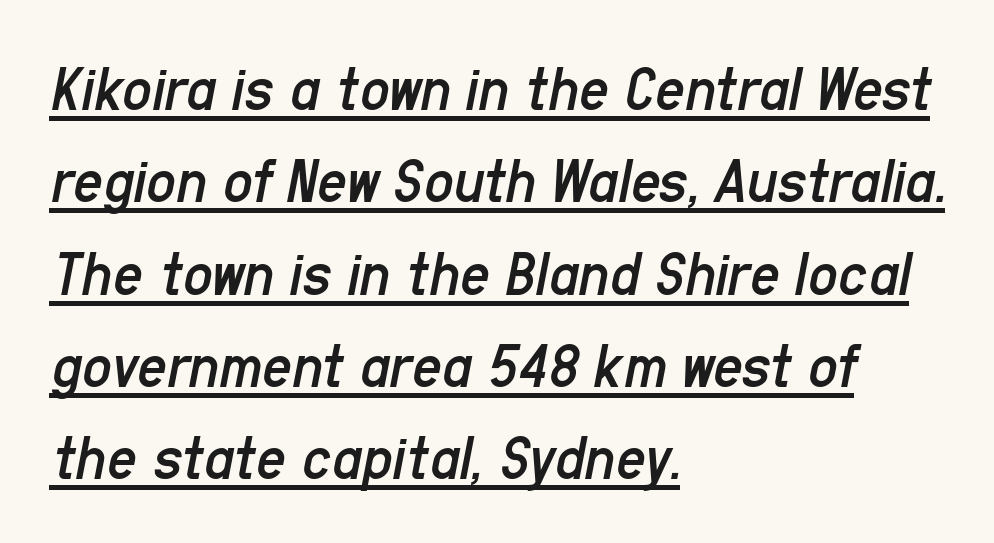
{"italic": "yes", "lean": "right", "slant_degrees": 11, "bold": "no", "weight": "regular", "width": "condensed", "stroke_contrast": "low", "x_height": "medium", "monospaced": "no", "underline": "yes", "align": "left", "line_spacing": "normal", "line_spacing_ratio": 1.42, "letter_spacing": "normal", "letter_spacing_em": 0.0, "glyph_px": 65}
